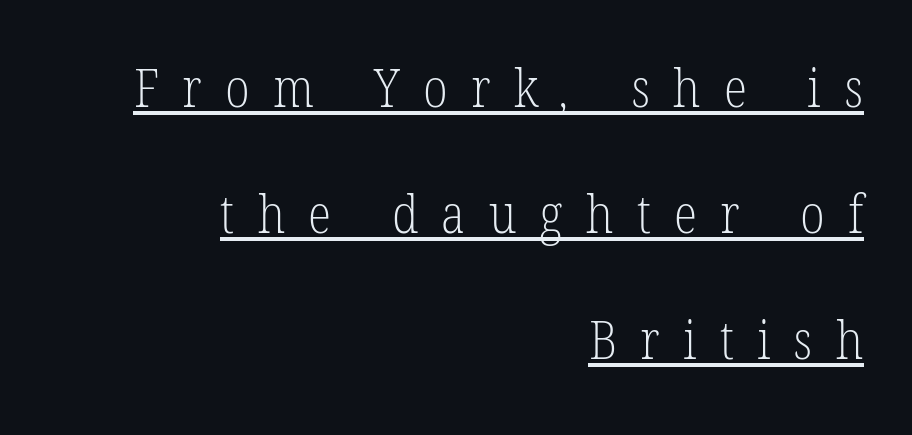
The image shows 54 px light, condensed serif type; set right-aligned, loose line spacing (2.33x), unusually wide letter spacing (+0.43 em), underlined; low stroke contrast and a medium x-height.
